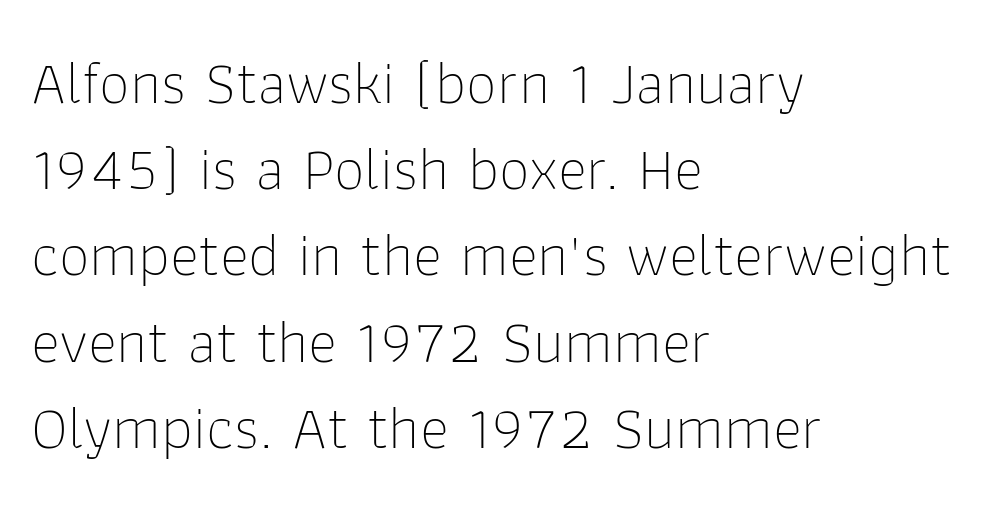
The strip under each line holds only bare page. Is this a heavy cut? Hardly; it is regular or lighter. The passage is arranged the way most books set body copy — flush left. I'd call this a sans setting — the letters go barefoot.
